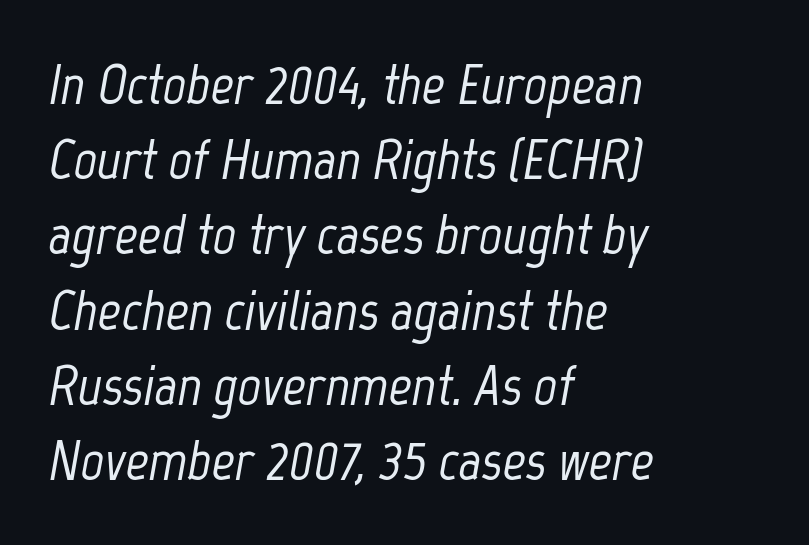
Q: Is the text italic (slanted)? A: Yes, it leans right by about 12 degrees.
Q: Is the text underlined? A: No.
Q: How is the paragraph aligned? A: Left-aligned.
Q: Is the spacing between letters normal or unusually wide? A: Normal.
Q: Is the spacing between lines tight, normal or loose? A: Normal.
Q: Width (condensed, normal, or wide)? A: Condensed.
Q: Stroke contrast? A: Low.
Q: x-height? A: Medium.
Q: Monospaced? A: No.
